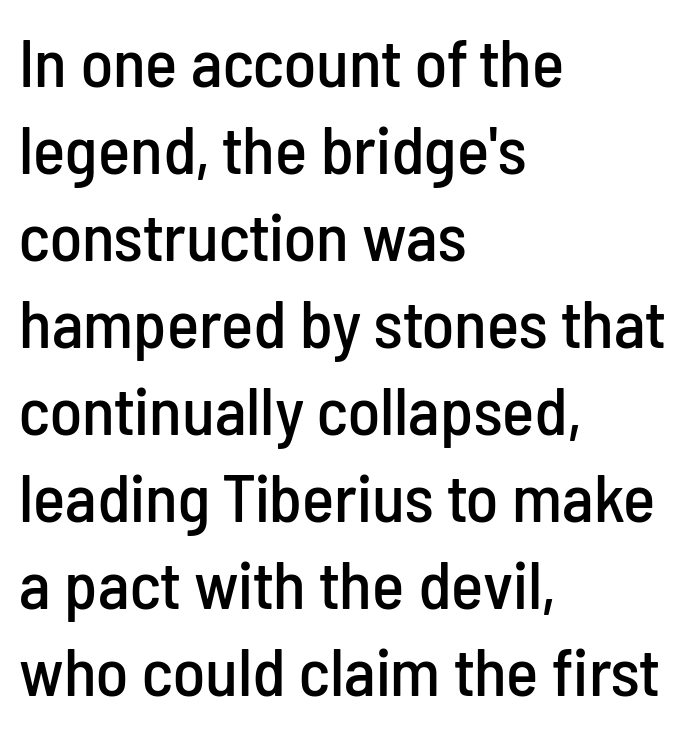
In terms of posture, this sample is upright. This is sans-serif lettering, the kind often seen on screens and signage. Character widths vary here, with narrow letters taking less room than wide ones. The letterforms sit shoulder to shoulder at normal distance.
